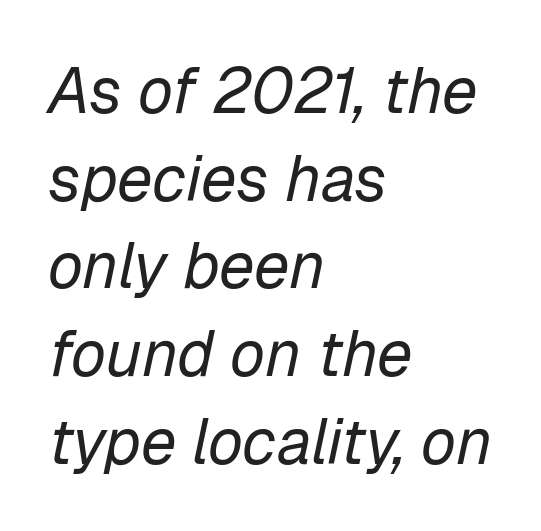
Emphasis-style slanted type is in use. These lines sit exactly where default settings would place them. Teacher's note: observe the even left margin — that is flush-left alignment. These lines are rendered in a variable-pitch font.
